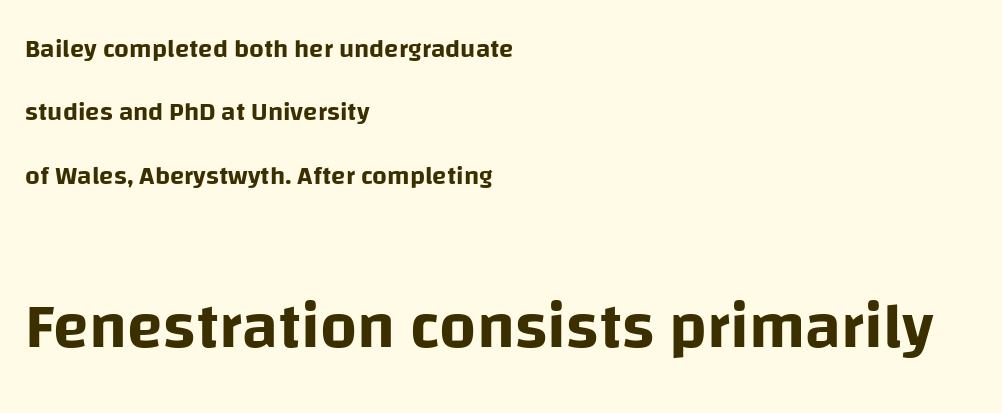
The image shows 65 px sans-serif type, upright; set left-aligned, loose line spacing (2.44x), normal letter spacing, not underlined; the second (bottom) block is 2.5x larger; low stroke contrast and a large x-height.
